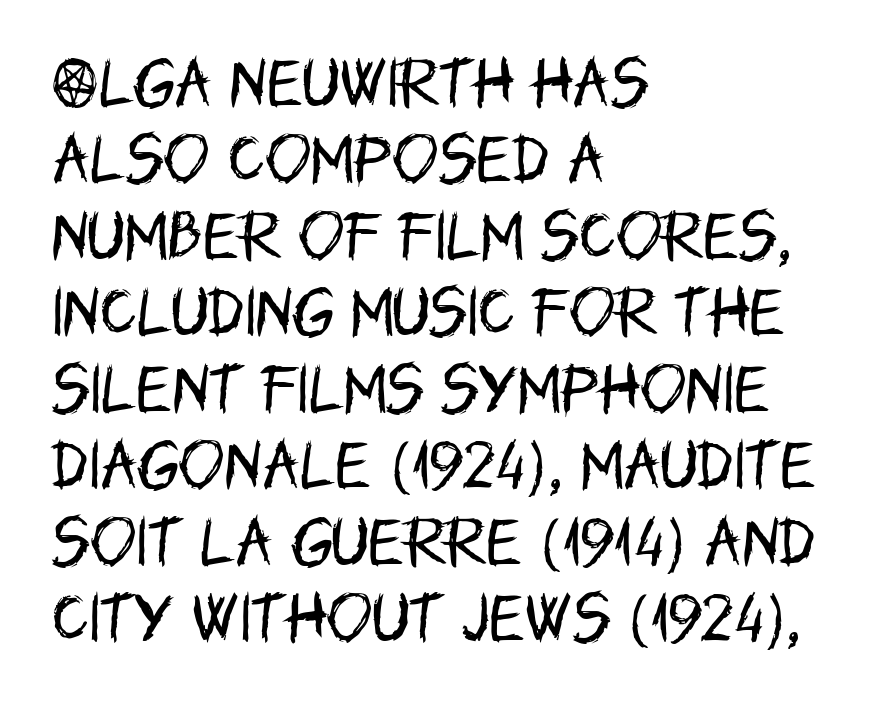
Q: Is the text bold? A: No.
Q: Is the text italic (slanted)? A: No, it is upright.
Q: Is the typeface a serif or a sans-serif typeface? A: Sans-serif.
Q: Is the text underlined? A: No.
Q: How is the paragraph aligned? A: Left-aligned.
Q: Is the spacing between letters normal or unusually wide? A: Normal.
Q: Is the spacing between lines tight, normal or loose? A: Normal.
Q: Width (condensed, normal, or wide)? A: Condensed.
Q: Stroke contrast? A: Low.
Q: x-height? A: Large.
Q: Monospaced? A: No.
